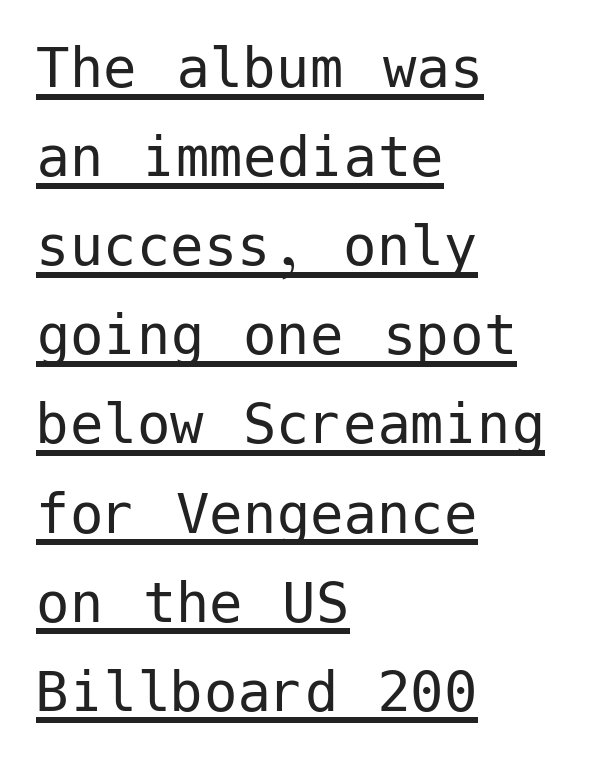
Q: Is the text bold? A: No.
Q: Is the text italic (slanted)? A: No, it is upright.
Q: Is the typeface a serif or a sans-serif typeface? A: Sans-serif.
Q: Is the text underlined? A: Yes.
Q: How is the paragraph aligned? A: Left-aligned.
Q: Is the spacing between letters normal or unusually wide? A: Normal.
Q: Is the spacing between lines tight, normal or loose? A: Normal.
Q: Width (condensed, normal, or wide)? A: Normal.
Q: Stroke contrast? A: Low.
Q: x-height? A: Medium.
